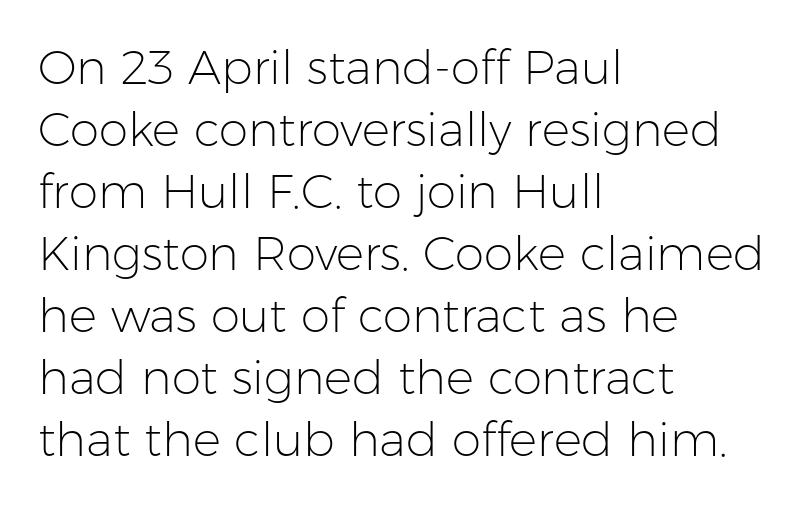
The image shows 47 px light sans-serif type, upright; set left-aligned, normal line spacing (1.32x), normal letter spacing, not underlined; low stroke contrast and a medium x-height.
